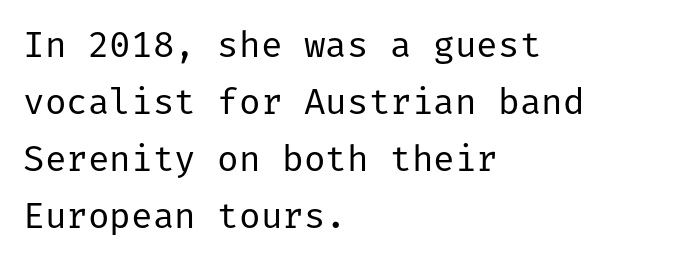
The space directly below the letters is spotless. The face used here is a sans, in the tradition of grotesques and geometrics. How would I describe the line gaps? Plain and ordinary. The letters stand straight up with perfectly vertical stems. The font sits on the lighter half of the weight spectrum, regular included. Default kerning and tracking; the words read as compact shapes.
